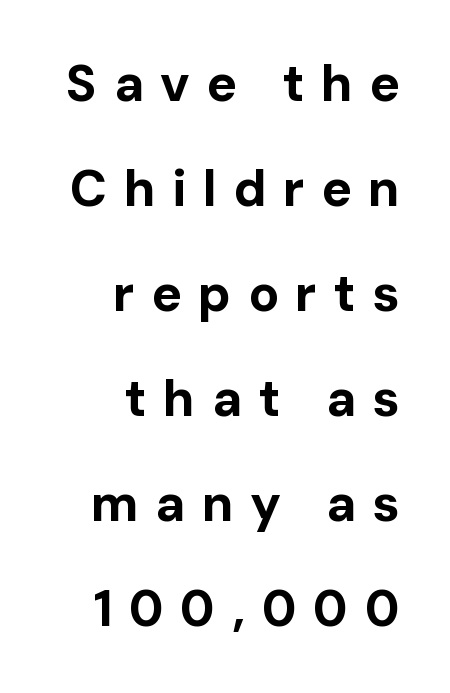
The image shows 51 px bold sans-serif type, upright; set right-aligned, loose line spacing (2.06x), unusually wide letter spacing (+0.32 em), not underlined; low stroke contrast and a medium x-height.
